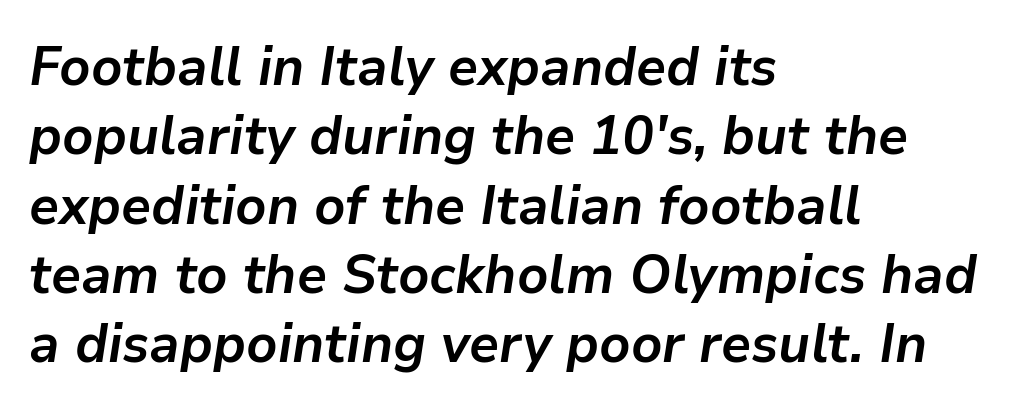
Q: Is the text bold? A: Yes.
Q: Is the text italic (slanted)? A: Yes, it leans right by about 9 degrees.
Q: Is the text underlined? A: No.
Q: How is the paragraph aligned? A: Left-aligned.
Q: Is the spacing between letters normal or unusually wide? A: Normal.
Q: Is the spacing between lines tight, normal or loose? A: Normal.
Q: Width (condensed, normal, or wide)? A: Normal.
Q: Stroke contrast? A: Low.
Q: x-height? A: Medium.
Q: Monospaced? A: No.
